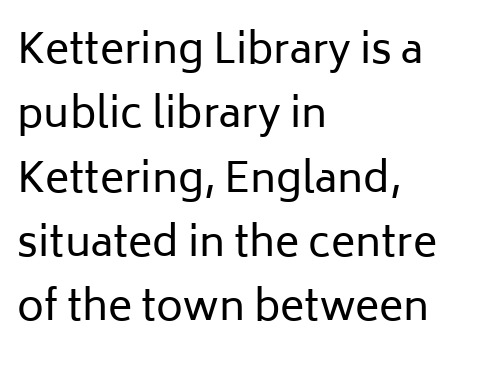
Font category for this specimen: sans-serif. The weight tops out at a normal text grade. Notice how the passage keeps a crisp vertical edge on the left only. Italic? Not at all — the glyphs are vertical. Interline gaps are of average width in this sample.
